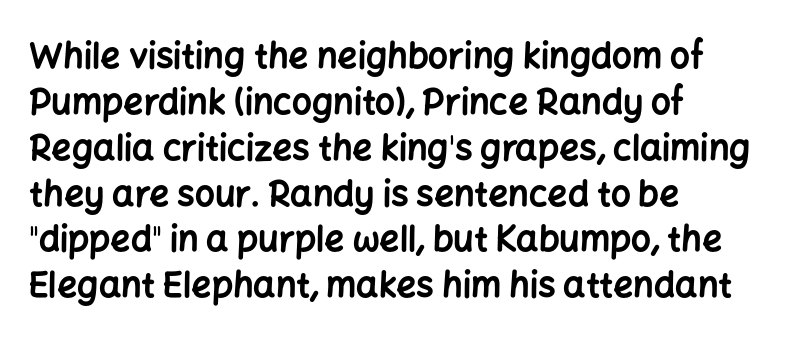
The image shows 35 px bold sans-serif type, upright; set left-aligned, normal line spacing (1.31x), normal letter spacing, not underlined; low stroke contrast and a medium x-height.
